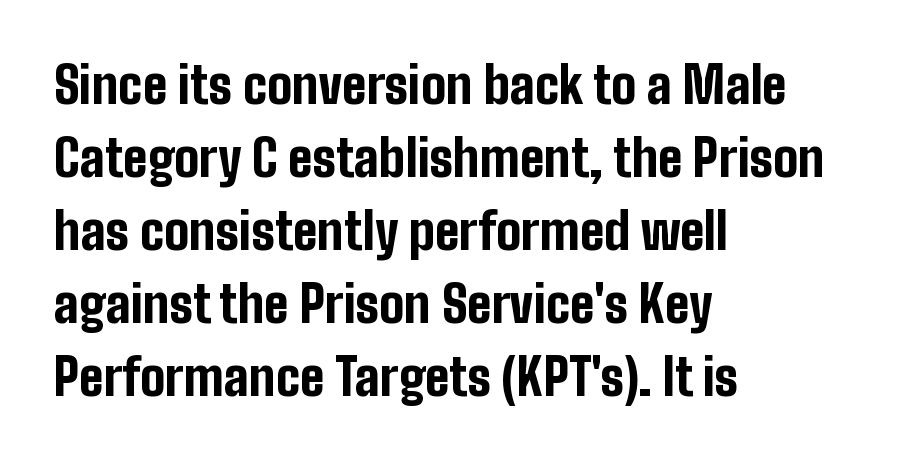
Q: Is the text bold? A: Yes.
Q: Is the text italic (slanted)? A: No, it is upright.
Q: Is the typeface a serif or a sans-serif typeface? A: Sans-serif.
Q: Is the text underlined? A: No.
Q: How is the paragraph aligned? A: Left-aligned.
Q: Is the spacing between letters normal or unusually wide? A: Normal.
Q: Is the spacing between lines tight, normal or loose? A: Normal.
Q: Width (condensed, normal, or wide)? A: Condensed.
Q: Stroke contrast? A: Low.
Q: x-height? A: Medium.
Q: Monospaced? A: No.
